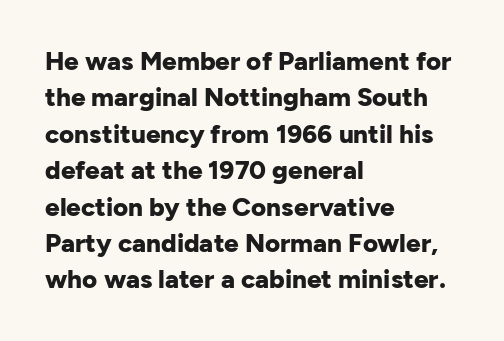
Characters remain perfectly vertical along every line. The passage is arranged the way most books set body copy — flush left. These lines sit exactly where default settings would place them. Nobody touched the tracking dial on this one. Descender tails drop into unmarked territory. Is the type bold? Yes — the strokes are clearly thick and heavy.
